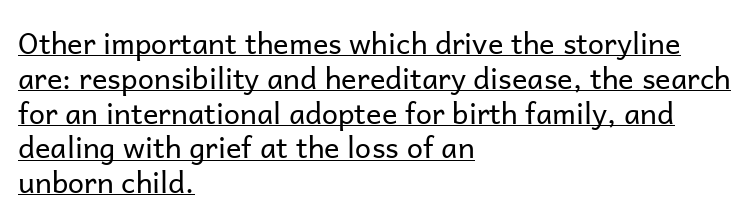
{"serif": "no", "italic": "no", "bold": "no", "weight": "regular", "width": "normal", "stroke_contrast": "low", "x_height": "medium", "monospaced": "no", "underline": "yes", "align": "left", "line_spacing_ratio": 1.2, "letter_spacing": "normal", "letter_spacing_em": 0.0, "glyph_px": 29}
